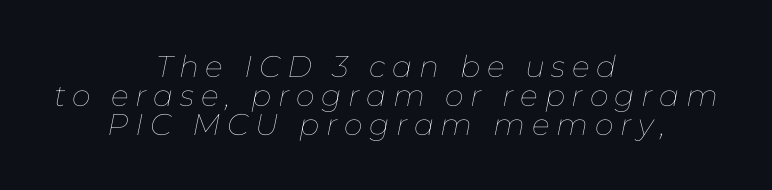
Q: Is the text bold? A: No.
Q: Is the text italic (slanted)? A: Yes, it leans right by about 11 degrees.
Q: Is the text underlined? A: No.
Q: How is the paragraph aligned? A: Centered.
Q: Is the spacing between letters normal or unusually wide? A: Unusually wide.
Q: Is the spacing between lines tight, normal or loose? A: Tight.
Q: Width (condensed, normal, or wide)? A: Normal.
Q: Stroke contrast? A: Low.
Q: x-height? A: Medium.
Q: Monospaced? A: No.
